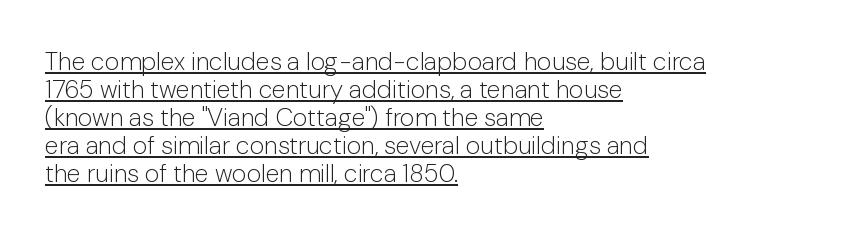
Each new line begins almost immediately beneath the previous one. The typography opts for an upright posture over an oblique one. The rendering keeps characters at their native spacing. The cut favours lightness, reaching ordinary text weight at its darkest. These characters rest on top of a visible drawn line. One-word summary of the alignment: left.
